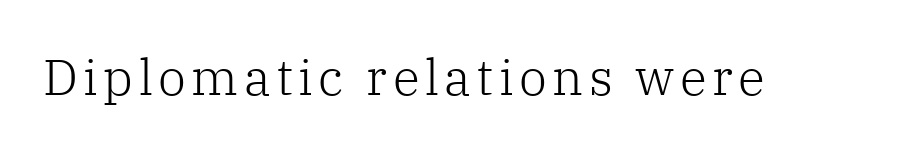
The image shows 50 px light serif type, upright; set not underlined; low stroke contrast and a medium x-height.
